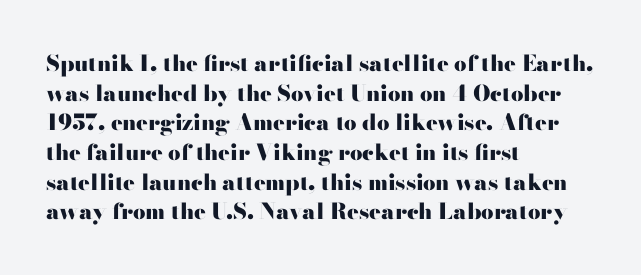
{"italic": "no", "bold": "yes", "underline": "no", "align": "left", "line_spacing": "normal", "line_spacing_ratio": 1.35, "letter_spacing": "normal", "letter_spacing_em": 0.0, "glyph_px": 22}
